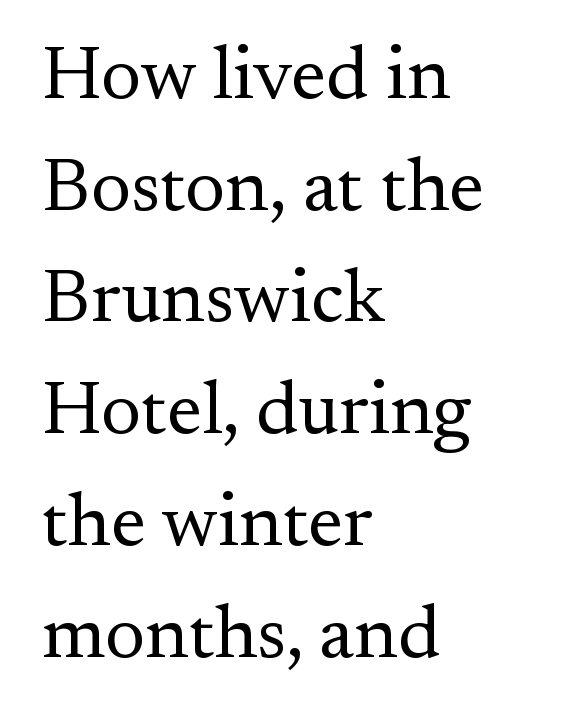
{"serif": "yes", "italic": "no", "bold": "no", "weight": "regular", "width": "normal", "stroke_contrast": "medium", "x_height": "small", "monospaced": "no", "underline": "no", "align": "left", "line_spacing": "normal", "line_spacing_ratio": 1.47, "letter_spacing": "normal", "letter_spacing_em": 0.0, "glyph_px": 76}
